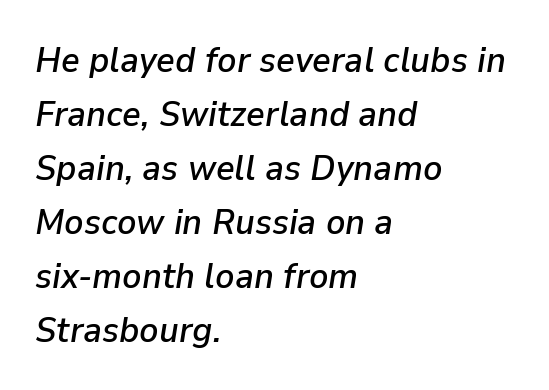
The image shows 36 px text type, italic (leaning right); set left-aligned, normal line spacing (1.5x), normal letter spacing, not underlined; low stroke contrast and a medium x-height.
